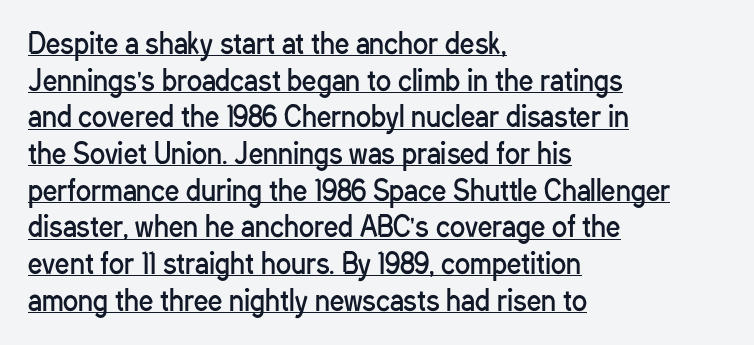
The image shows 28 px regular-weight, condensed sans-serif type, upright; set left-aligned, normal line spacing (1.31x), normal letter spacing, underlined; low stroke contrast and a medium x-height.
